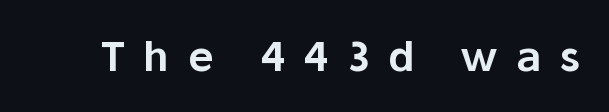
{"serif": "no", "italic": "no", "width": "normal", "stroke_contrast": "low", "x_height": "medium", "monospaced": "no", "underline": "no", "letter_spacing": "wide", "letter_spacing_em": 0.45, "glyph_px": 41}
